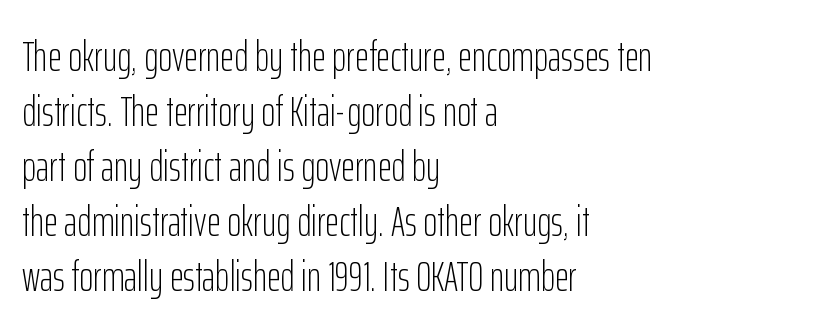
How are the letters spaced? Ordinarily, with no added tracking. Is there much room between lines? A standard amount, neither cramped nor airy. Glance below the letters and you will spot only blank space. The letters stand straight up with perfectly vertical stems.
